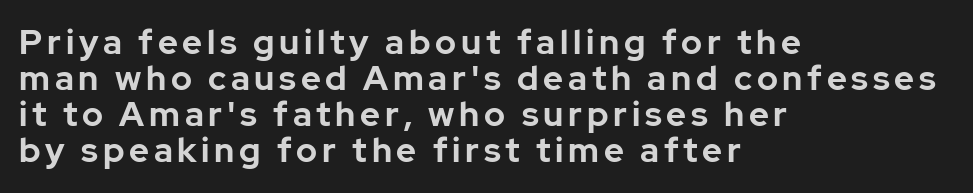
The image shows 34 px bold sans-serif type, upright; set left-aligned, tight line spacing (1.06x), not underlined; low stroke contrast and a medium x-height.
